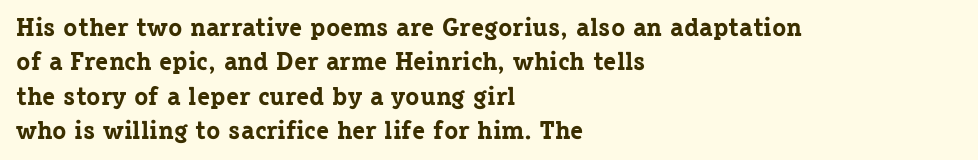
The image shows 26 px bold type, upright; set left-aligned, normal line spacing (1.32x), normal letter spacing, not underlined.
